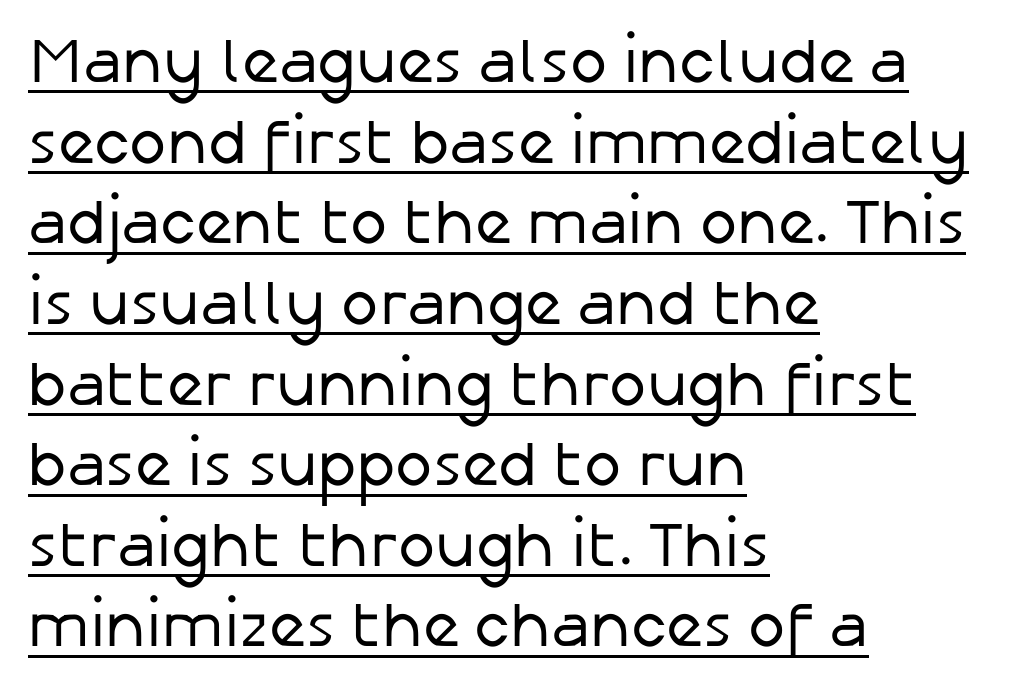
{"serif": "no", "italic": "no", "bold": "no", "weight": "regular", "width": "normal", "stroke_contrast": "low", "x_height": "medium", "monospaced": "no", "underline": "yes", "align": "left", "line_spacing": "normal", "line_spacing_ratio": 1.28, "letter_spacing": "normal", "letter_spacing_em": 0.0, "glyph_px": 63}
